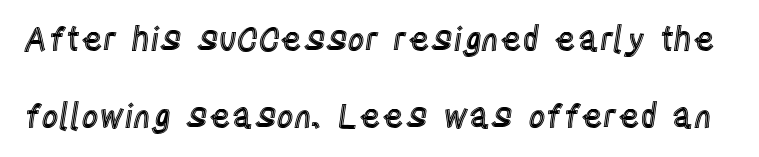
The image shows 33 px condensed type; set loose line spacing (2.33x), normal letter spacing, not underlined; a large x-height.
